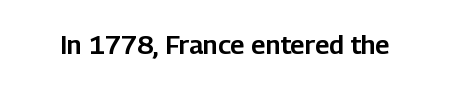
Q: Is the text italic (slanted)? A: No, it is upright.
Q: Is the text underlined? A: No.
Q: Is the spacing between letters normal or unusually wide? A: Normal.
